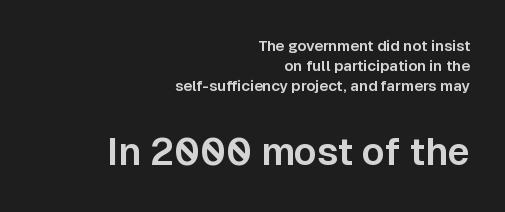
Bigger letters appear in the bottom chunk; the top chunk is reduced. What kind of face is this? One without serifs — a sans. How would I describe the line gaps? Plain and ordinary. The font's upright variant was chosen for this text. The specimen omits any rule beneath the text block's lines. This sample has the flowing, uneven cadence of proportional lettering.
